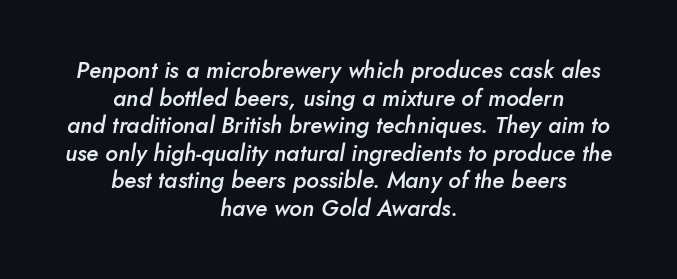
Summary of weight: moderately heavy, a semibold. Letters rest on an invisible, unmarked baseline. Emphasis-style slanted type is in use. Students, note that the glyphs here touch the page at normal intervals. Every row of glyphs is offset so its center matches the block's center.
